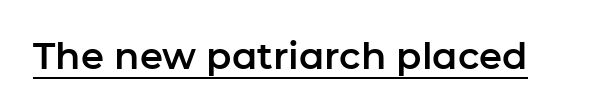
{"serif": "no", "italic": "no", "width": "normal", "stroke_contrast": "low", "x_height": "medium", "monospaced": "no", "underline": "yes", "letter_spacing": "normal", "letter_spacing_em": 0.0, "glyph_px": 37}
